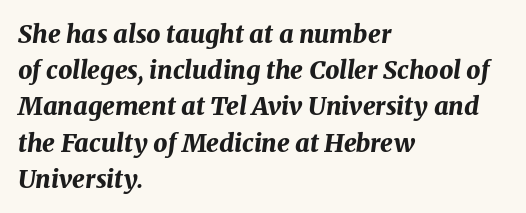
Q: Is the text bold? A: Yes.
Q: Is the text italic (slanted)? A: Yes, it leans right by about 8 degrees.
Q: Is the text underlined? A: No.
Q: How is the paragraph aligned? A: Left-aligned.
Q: Is the spacing between letters normal or unusually wide? A: Normal.
Q: Is the spacing between lines tight, normal or loose? A: Normal.
